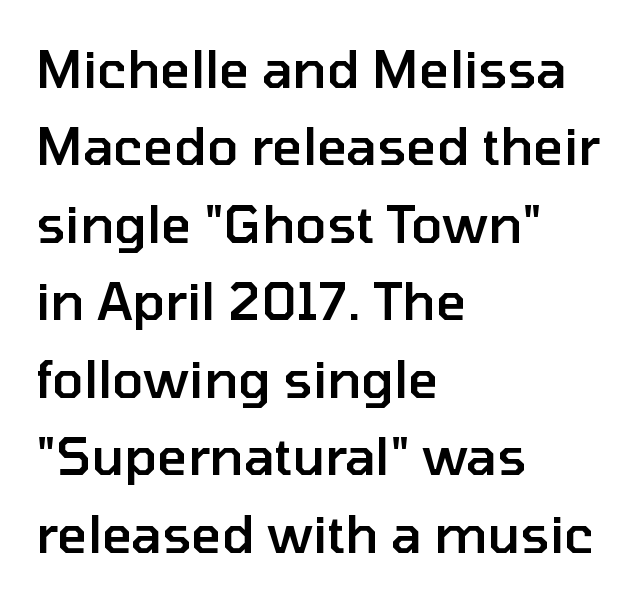
The specimen omits any rule beneath the text block's lines. The lines are quadded left. The block of text has a typical density, with ordinary space between rows. Ascenders rise straight up at ninety degrees.
